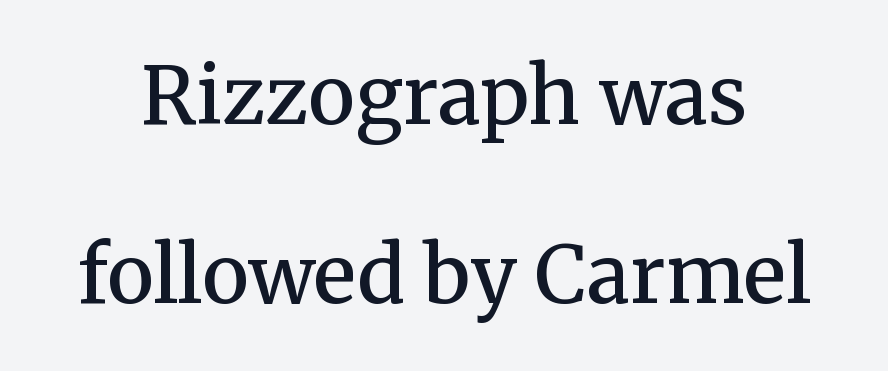
{"serif": "yes", "italic": "no", "bold": "semi", "weight": "semibold", "width": "normal", "stroke_contrast": "medium", "x_height": "medium", "monospaced": "no", "underline": "no", "line_spacing": "loose", "line_spacing_ratio": 2.26, "letter_spacing": "normal", "letter_spacing_em": 0.0, "glyph_px": 79}
